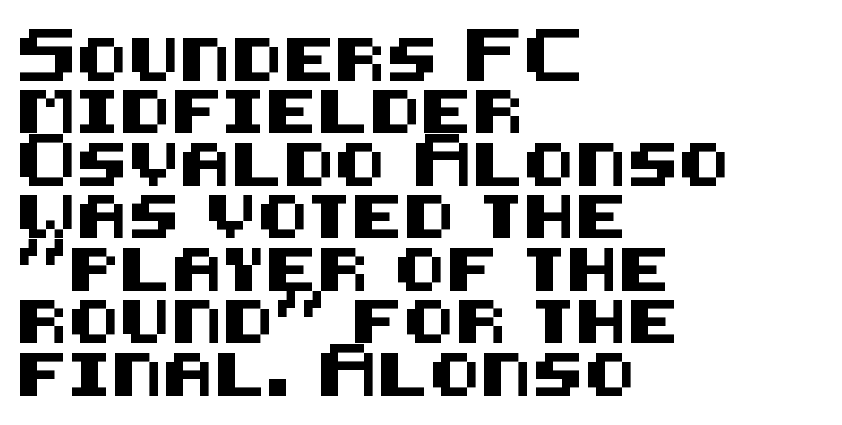
Q: Is the text italic (slanted)? A: No, it is upright.
Q: Is the typeface a serif or a sans-serif typeface? A: Sans-serif.
Q: Is the text underlined? A: No.
Q: How is the paragraph aligned? A: Left-aligned.
Q: Is the spacing between letters normal or unusually wide? A: Normal.
Q: Width (condensed, normal, or wide)? A: Normal.
Q: Stroke contrast? A: Medium.
Q: x-height? A: Large.
